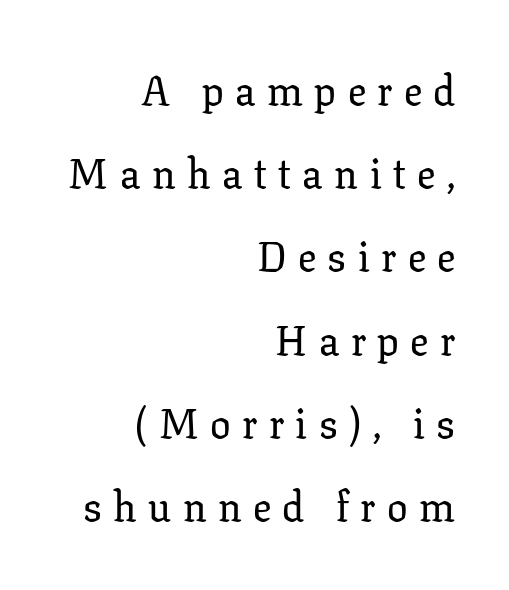
Q: Is the text italic (slanted)? A: No, it is upright.
Q: Is the typeface a serif or a sans-serif typeface? A: Serif.
Q: Is the text underlined? A: No.
Q: How is the paragraph aligned? A: Right-aligned.
Q: Is the spacing between letters normal or unusually wide? A: Unusually wide.
Q: Is the spacing between lines tight, normal or loose? A: Loose.
Q: Width (condensed, normal, or wide)? A: Normal.
Q: Stroke contrast? A: Low.
Q: x-height? A: Medium.
Q: Monospaced? A: No.
